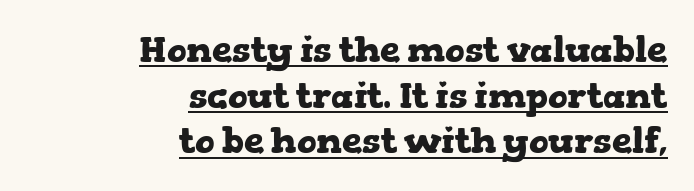
Does the lettering tilt? It doesn't — this is upright. There is no visible air inserted between adjacent glyphs. These words are printed bold, with thick strokes throughout. The passage shown is typed in a proportional face where columns would drift. The rendering shows small feet on the letterforms — a serif design.
